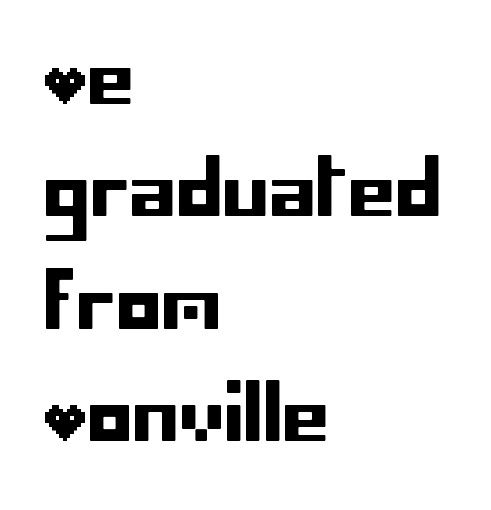
{"serif": "no", "italic": "no", "width": "normal", "stroke_contrast": "low", "x_height": "large", "underline": "no", "align": "left", "line_spacing": "normal", "line_spacing_ratio": 1.5, "letter_spacing": "normal", "letter_spacing_em": 0.0, "glyph_px": 75}
